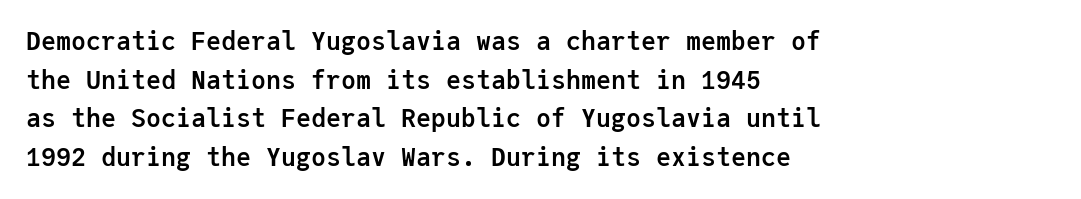
Lines of text with bare space underneath. Default kerning and tracking; the words read as compact shapes. Typeset ragged right — the left edge is the straight one. Regarding leading, the lines here are spaced in the standard way. Every stem runs plumb, perpendicular to the baseline.
